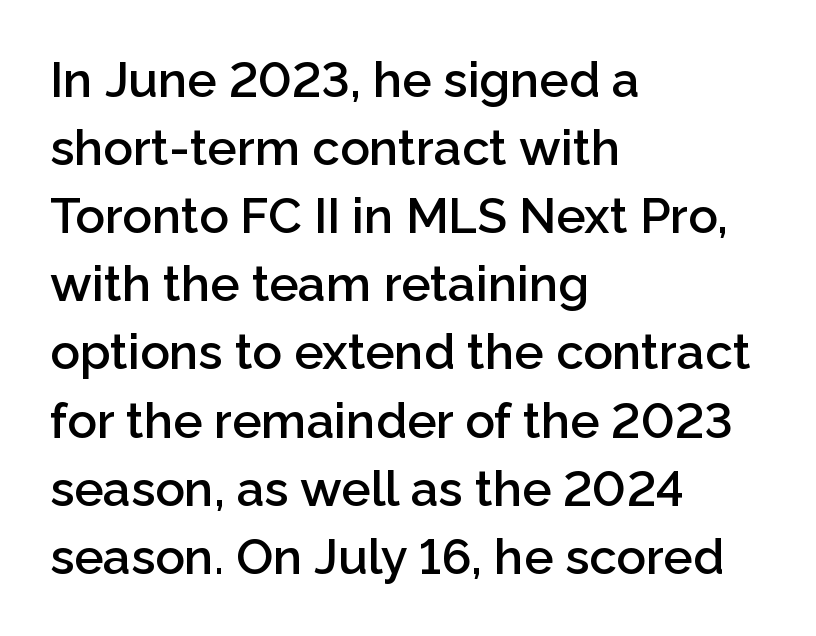
The image shows 49 px semibold sans-serif type, upright; set left-aligned, normal line spacing (1.39x), normal letter spacing, not underlined; low stroke contrast and a medium x-height.
